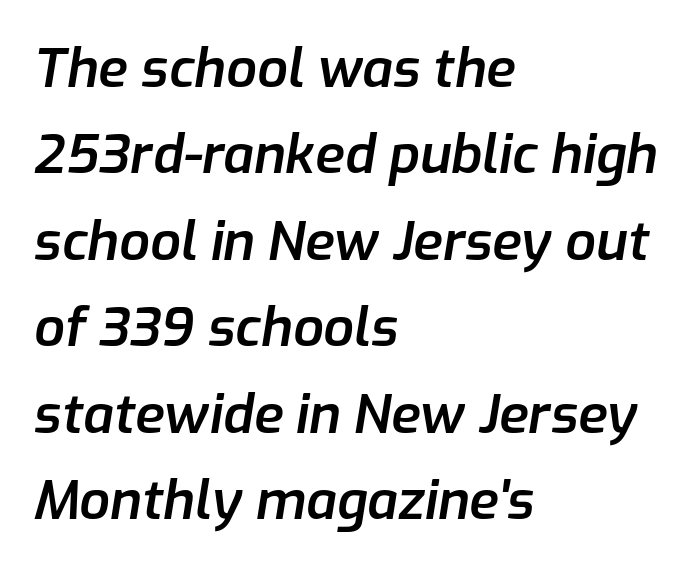
{"italic": "yes", "lean": "right", "slant_degrees": 9, "bold": "semi", "weight": "semibold", "width": "normal", "stroke_contrast": "low", "x_height": "medium", "monospaced": "no", "underline": "no", "align": "left", "line_spacing": "normal", "line_spacing_ratio": 1.6, "letter_spacing": "normal", "letter_spacing_em": 0.0, "glyph_px": 54}
